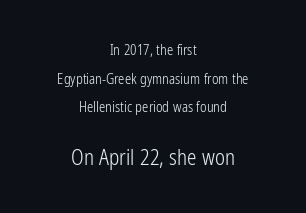
The image shows 21 px text type, upright; set centered, loose line spacing (2.04x), normal letter spacing, not underlined; the second (bottom) block is 1.5x larger.
